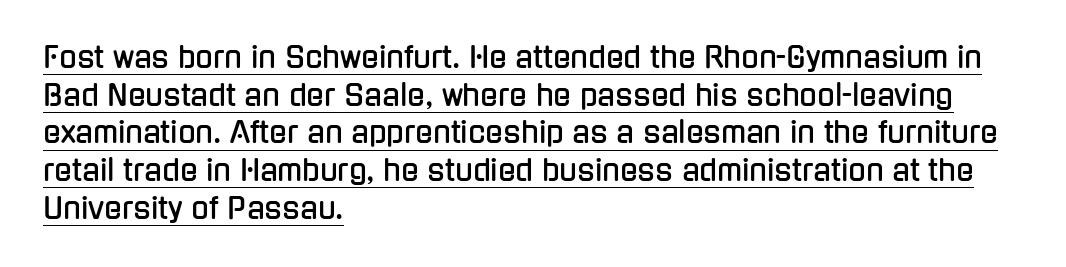
{"serif": "no", "italic": "no", "width": "condensed", "stroke_contrast": "low", "x_height": "medium", "monospaced": "no", "underline": "yes", "align": "left", "line_spacing": "normal", "line_spacing_ratio": 1.3, "letter_spacing": "normal", "letter_spacing_em": 0.0, "glyph_px": 29}
